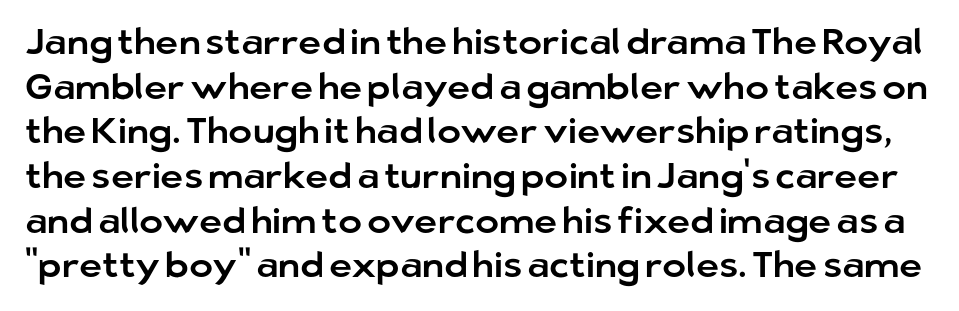
{"serif": "no", "italic": "no", "width": "normal", "stroke_contrast": "low", "x_height": "medium", "monospaced": "no", "underline": "no", "line_spacing_ratio": 1.24, "letter_spacing": "normal", "letter_spacing_em": 0.0, "glyph_px": 36}
